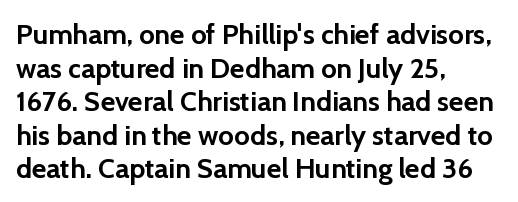
The image shows 28 px semibold sans-serif type, upright; set left-aligned, line spacing 1.2x, normal letter spacing, not underlined; a medium x-height.
